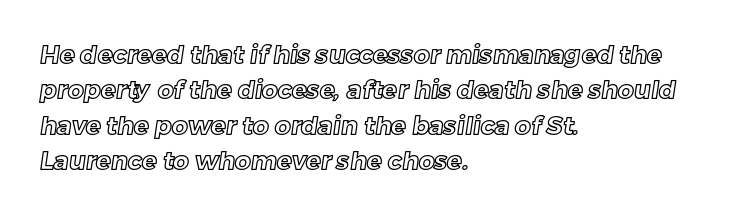
Q: Is the text underlined? A: No.
Q: How is the paragraph aligned? A: Left-aligned.
Q: Is the spacing between letters normal or unusually wide? A: Normal.
Q: Is the spacing between lines tight, normal or loose? A: Normal.
